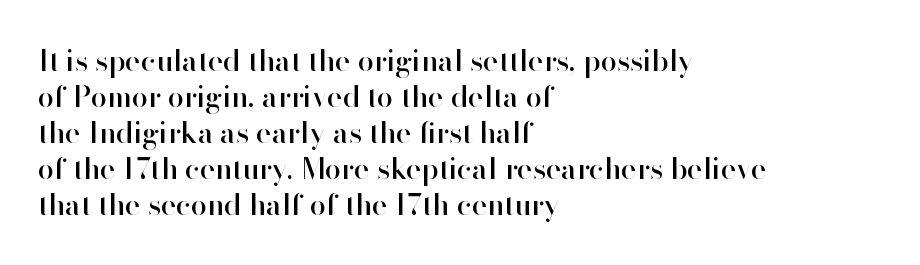
Nobody drew a line under any word here. One-word summary of the alignment: left. The lettering stays uniformly vertical, giving the passage a roman look. Note: no serifs on the glyphs. The passage shown is typed in a proportional face where columns would drift.
